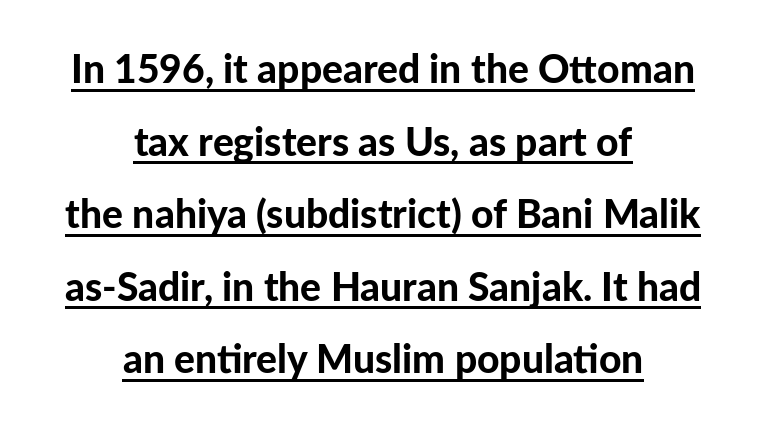
The image shows 39 px bold sans-serif type, upright; set centered, line spacing 1.86x, normal letter spacing, underlined; low stroke contrast and a medium x-height.
